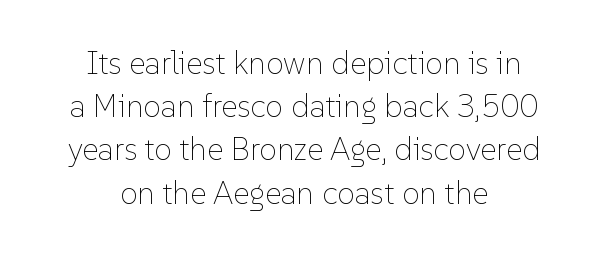
{"italic": "no", "bold": "no", "weight": "thin", "width": "normal", "stroke_contrast": "low", "x_height": "medium", "monospaced": "no", "underline": "no", "align": "center", "line_spacing": "normal", "line_spacing_ratio": 1.35, "letter_spacing": "normal", "letter_spacing_em": 0.0, "glyph_px": 32}
